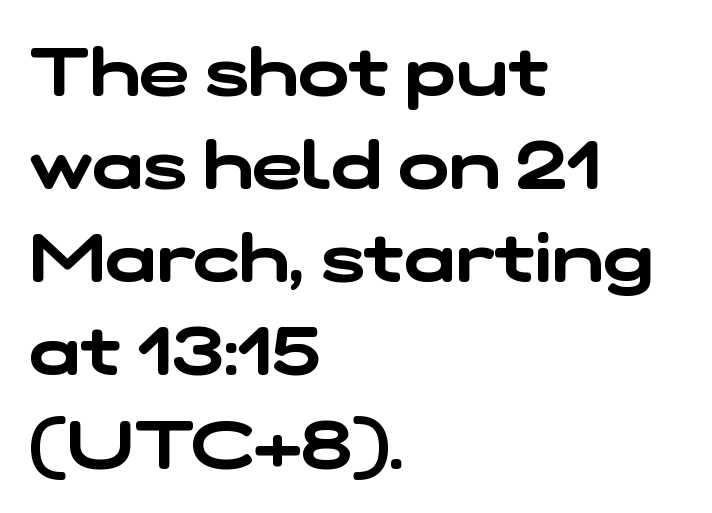
Q: Is the typeface a serif or a sans-serif typeface? A: Sans-serif.
Q: Is the text underlined? A: No.
Q: How is the paragraph aligned? A: Left-aligned.
Q: Is the spacing between letters normal or unusually wide? A: Normal.
Q: Is the spacing between lines tight, normal or loose? A: Normal.
Q: Width (condensed, normal, or wide)? A: Wide.
Q: Stroke contrast? A: Low.
Q: x-height? A: Medium.
Q: Monospaced? A: No.
